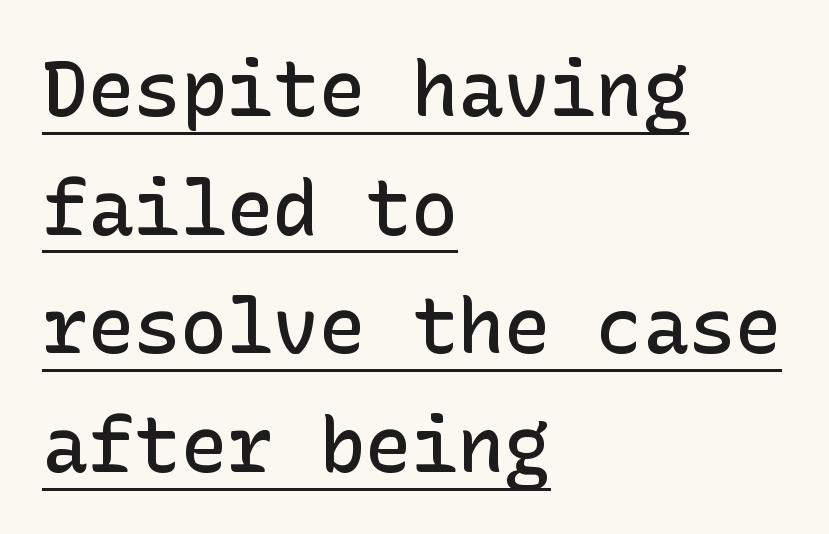
This block has exactly the height ordinary leading produces. Weight: semibold (demi). The typesetter has applied underlining to the passage shown. Nope, no serifs anywhere on these letters. Every character sits straight up, as roman type does. The paragraph shown leans on its left margin.
